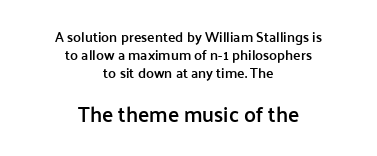
{"italic": "no", "bold": "semi", "underline": "no", "align": "center", "line_spacing": "normal", "line_spacing_ratio": 1.29, "letter_spacing": "normal", "letter_spacing_em": 0.0, "larger_block": "second", "size_ratio": 1.5, "glyph_px": 21}
